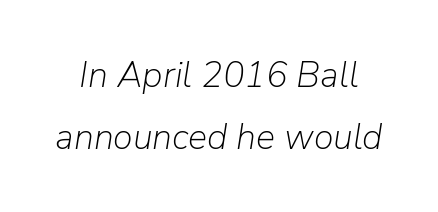
{"italic": "yes", "lean": "right", "slant_degrees": 9, "bold": "no", "weight": "light", "width": "normal", "stroke_contrast": "low", "x_height": "medium", "monospaced": "no", "underline": "no", "line_spacing_ratio": 1.72, "letter_spacing": "normal", "letter_spacing_em": 0.0, "glyph_px": 36}
